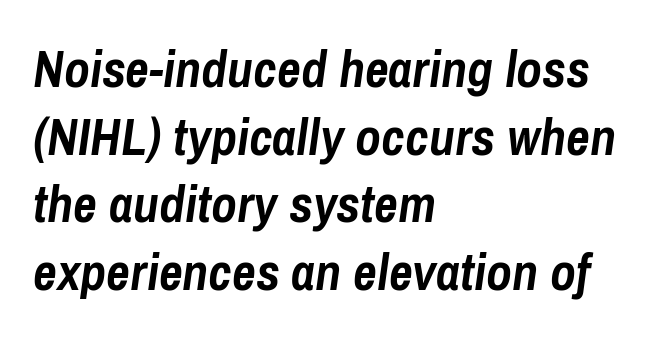
Q: Is the text bold? A: Yes.
Q: Is the text italic (slanted)? A: Yes, it leans right by about 8 degrees.
Q: Is the text underlined? A: No.
Q: How is the paragraph aligned? A: Left-aligned.
Q: Is the spacing between letters normal or unusually wide? A: Normal.
Q: Is the spacing between lines tight, normal or loose? A: Normal.
Q: Width (condensed, normal, or wide)? A: Condensed.
Q: Stroke contrast? A: Low.
Q: x-height? A: Medium.
Q: Monospaced? A: No.
